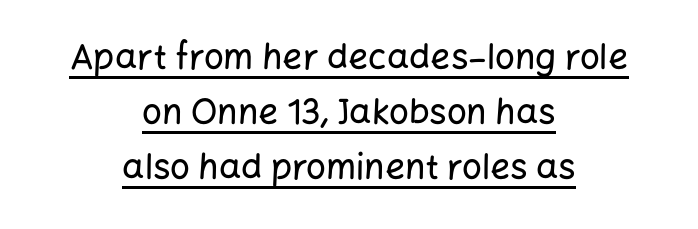
The image shows 35 px sans-serif type, upright; set centered, normal line spacing (1.57x), normal letter spacing, underlined; low stroke contrast and a medium x-height.
